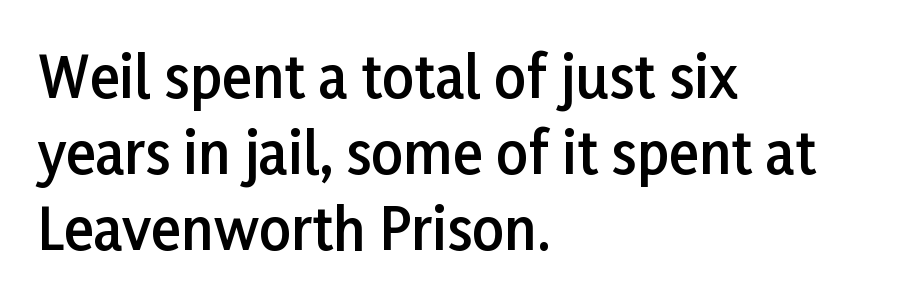
Q: Is the text bold? A: Semi-bold.
Q: Is the text italic (slanted)? A: No, it is upright.
Q: Is the typeface a serif or a sans-serif typeface? A: Sans-serif.
Q: Is the text underlined? A: No.
Q: How is the paragraph aligned? A: Left-aligned.
Q: Is the spacing between letters normal or unusually wide? A: Normal.
Q: Is the spacing between lines tight, normal or loose? A: Normal.
Q: Width (condensed, normal, or wide)? A: Normal.
Q: Stroke contrast? A: Low.
Q: x-height? A: Medium.
Q: Monospaced? A: No.
